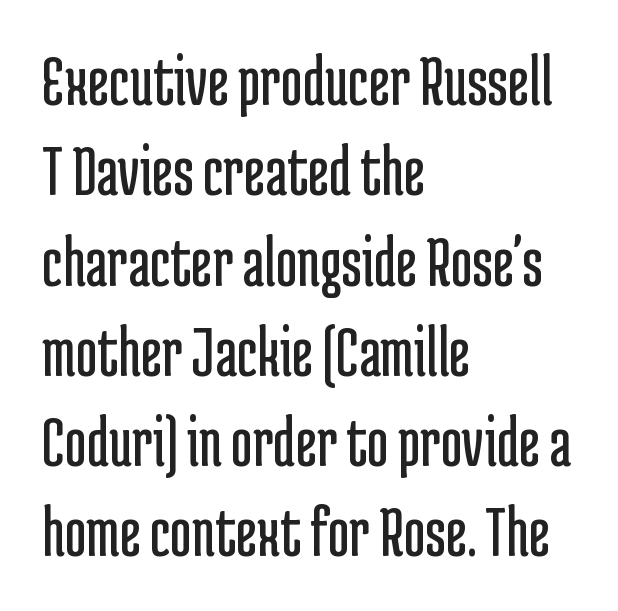
Q: Is the text bold? A: No.
Q: Is the text italic (slanted)? A: No, it is upright.
Q: Is the typeface a serif or a sans-serif typeface? A: Sans-serif.
Q: Is the text underlined? A: No.
Q: How is the paragraph aligned? A: Left-aligned.
Q: Is the spacing between letters normal or unusually wide? A: Normal.
Q: Width (condensed, normal, or wide)? A: Condensed.
Q: Stroke contrast? A: Low.
Q: x-height? A: Medium.
Q: Monospaced? A: No.
